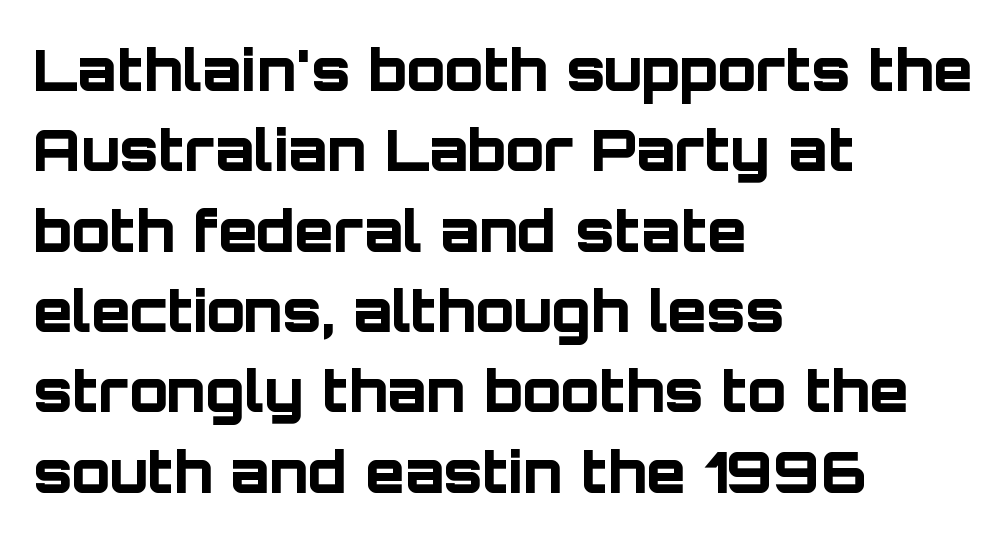
The image shows 57 px bold sans-serif type, upright; set left-aligned, normal line spacing (1.41x), normal letter spacing, not underlined; low stroke contrast and a large x-height.
